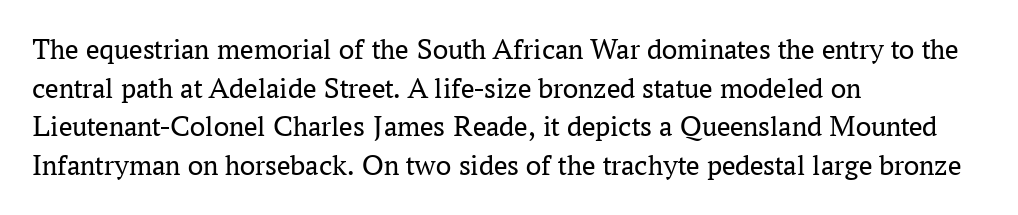
{"serif": "yes", "italic": "no", "bold": "no", "weight": "regular", "width": "normal", "stroke_contrast": "medium", "x_height": "medium", "monospaced": "no", "underline": "no", "align": "left", "line_spacing": "normal", "line_spacing_ratio": 1.29, "letter_spacing": "normal", "letter_spacing_em": 0.0, "glyph_px": 30}
